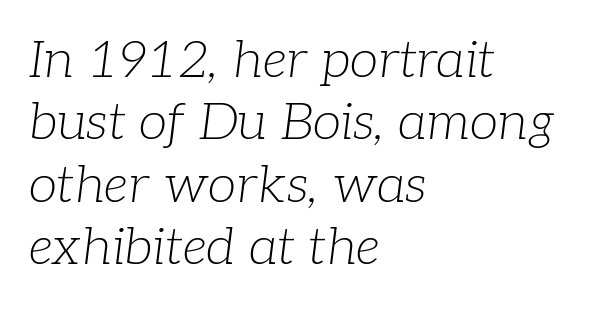
{"serif": "yes", "italic": "yes", "lean": "right", "slant_degrees": 7, "bold": "no", "weight": "light", "width": "normal", "stroke_contrast": "low", "x_height": "medium", "monospaced": "no", "underline": "no", "align": "left", "line_spacing_ratio": 1.2, "letter_spacing": "normal", "letter_spacing_em": 0.0, "glyph_px": 52}
